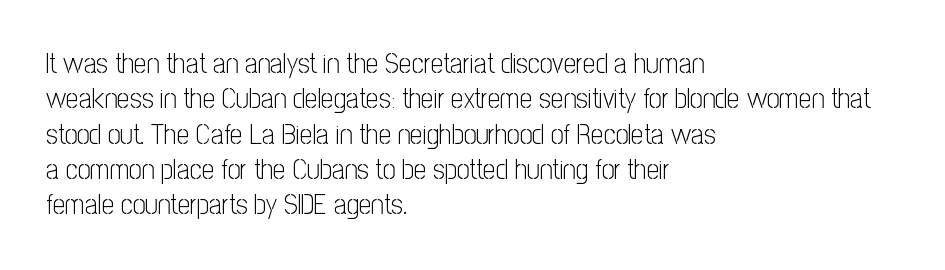
Lines of text with bare space underneath. The characters are drawn with everyday or finer stroke widths. The paragraph shown leans on its left margin. Does extra space separate the letters? No, they use regular spacing. The lettering holds an erect, upright posture throughout.
